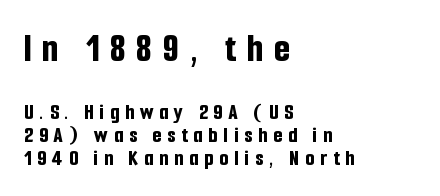
{"serif": "no", "italic": "no", "bold": "yes", "weight": "bold", "width": "condensed", "stroke_contrast": "low", "x_height": "medium", "monospaced": "no", "underline": "no", "align": "left", "line_spacing": "tight", "line_spacing_ratio": 1.0, "letter_spacing": "wide", "letter_spacing_em": 0.26, "larger_block": "first", "size_ratio": 1.78, "glyph_px": 41}
